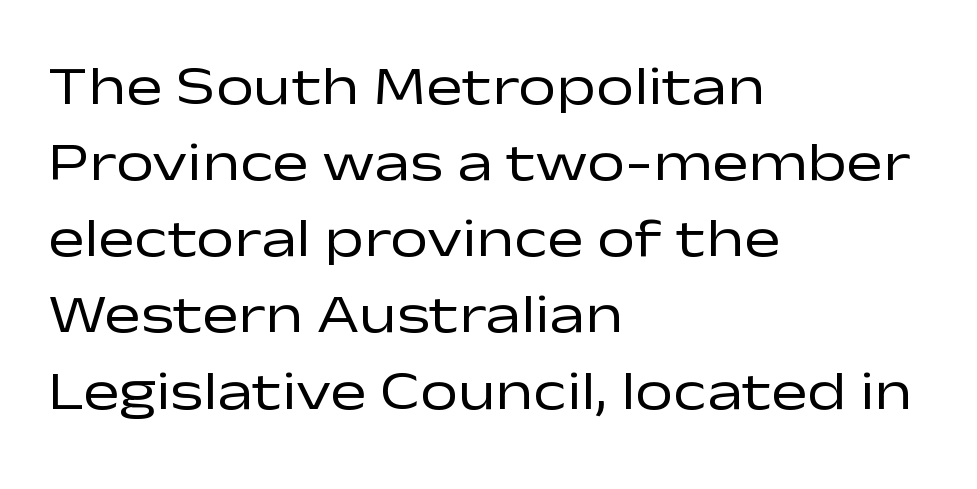
Q: Is the text bold? A: No.
Q: Is the text italic (slanted)? A: No, it is upright.
Q: Is the typeface a serif or a sans-serif typeface? A: Sans-serif.
Q: Is the text underlined? A: No.
Q: How is the paragraph aligned? A: Left-aligned.
Q: Is the spacing between letters normal or unusually wide? A: Normal.
Q: Is the spacing between lines tight, normal or loose? A: Normal.
Q: Width (condensed, normal, or wide)? A: Wide.
Q: Stroke contrast? A: Low.
Q: x-height? A: Medium.
Q: Monospaced? A: No.
